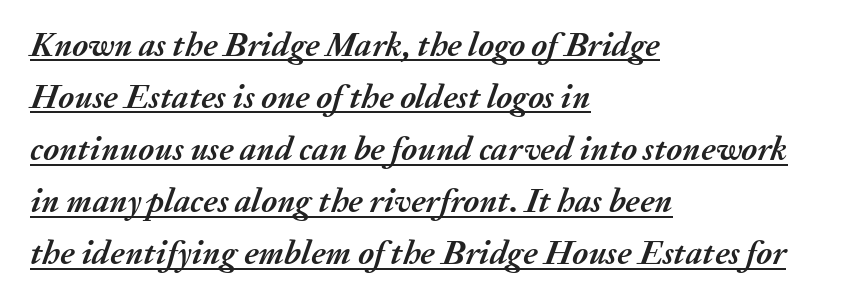
Q: Is the text bold? A: Yes.
Q: Is the text italic (slanted)? A: Yes, it leans right by about 20 degrees.
Q: Is the text underlined? A: Yes.
Q: How is the paragraph aligned? A: Left-aligned.
Q: Is the spacing between letters normal or unusually wide? A: Normal.
Q: Is the spacing between lines tight, normal or loose? A: Normal.
Q: Width (condensed, normal, or wide)? A: Normal.
Q: Stroke contrast? A: Medium.
Q: x-height? A: Medium.
Q: Monospaced? A: No.
